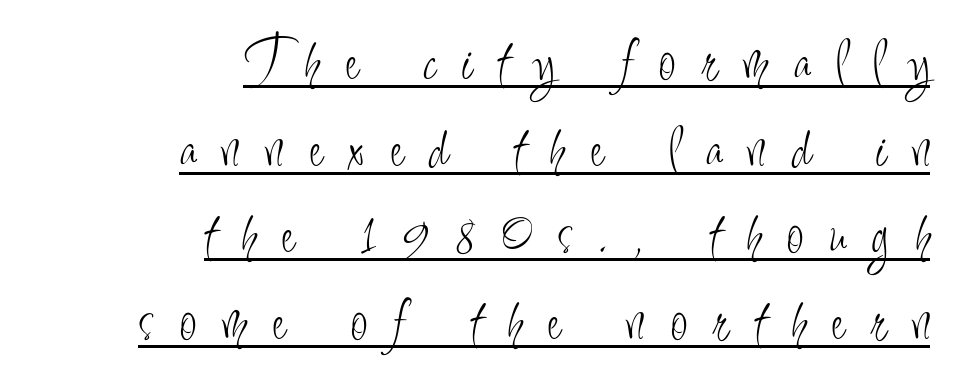
{"serif": "no", "bold": "no", "weight": "light", "width": "condensed", "stroke_contrast": "low", "x_height": "small", "monospaced": "no", "underline": "yes", "align": "right", "line_spacing": "normal", "line_spacing_ratio": 1.42, "letter_spacing": "wide", "letter_spacing_em": 0.43, "glyph_px": 61}
